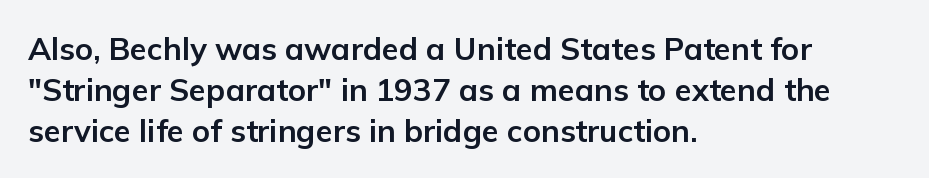
The type family on display is of the sans-serif kind. Plain, unruled lines of type. The rendering anchors every line to the left-hand side. The specimen reads as upright at a glance.
